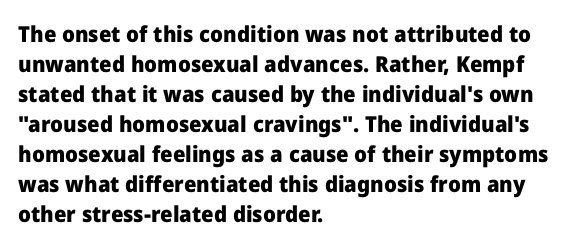
Italic: no, the glyphs are upright roman. Standard letterfit; no display-style spreading of the glyphs. Glance below the letters and you will spot only blank space. Its strokes are broad and dark, the hallmark of bold type.
